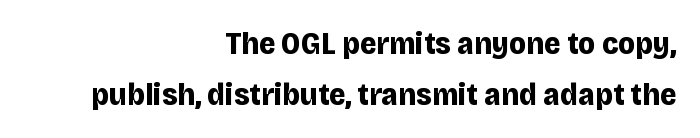
Q: Is the text bold? A: Yes.
Q: Is the text italic (slanted)? A: No, it is upright.
Q: Is the typeface a serif or a sans-serif typeface? A: Sans-serif.
Q: Is the text underlined? A: No.
Q: How is the paragraph aligned? A: Right-aligned.
Q: Is the spacing between letters normal or unusually wide? A: Normal.
Q: Is the spacing between lines tight, normal or loose? A: Normal.
Q: Width (condensed, normal, or wide)? A: Normal.
Q: Stroke contrast? A: Low.
Q: x-height? A: Large.
Q: Monospaced? A: No.
